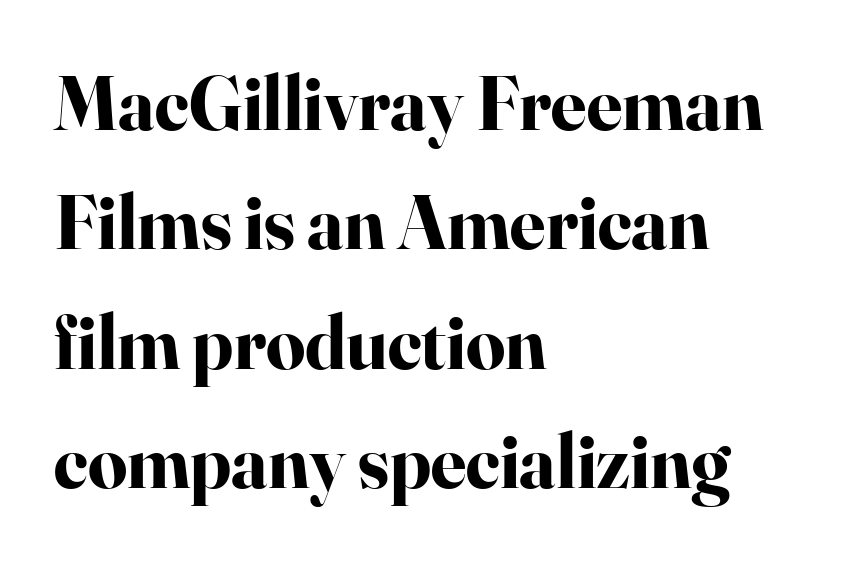
The image shows 77 px bold serif type, upright; set left-aligned, normal line spacing (1.55x), normal letter spacing, not underlined; high stroke contrast and a small x-height.
